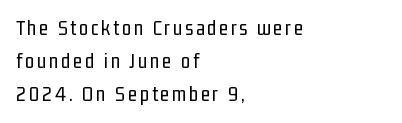
{"italic": "no", "bold": "no", "underline": "no", "align": "left", "line_spacing": "normal", "line_spacing_ratio": 1.58, "glyph_px": 21}
